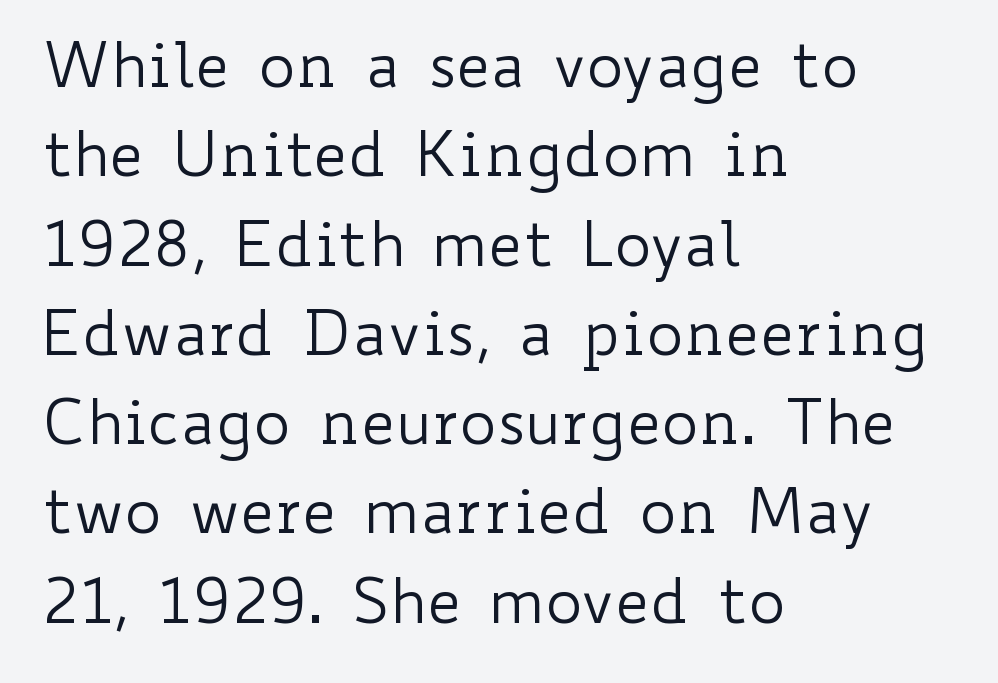
{"italic": "no", "bold": "no", "weight": "regular", "width": "wide", "stroke_contrast": "low", "x_height": "small", "monospaced": "no", "underline": "no", "align": "left", "line_spacing": "normal", "line_spacing_ratio": 1.44, "letter_spacing": "normal", "letter_spacing_em": 0.0, "glyph_px": 62}
